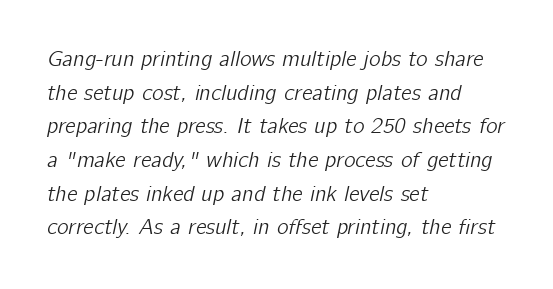
The image shows 22 px text type, italic (leaning right); set left-aligned, normal line spacing (1.53x), normal letter spacing, not underlined.
